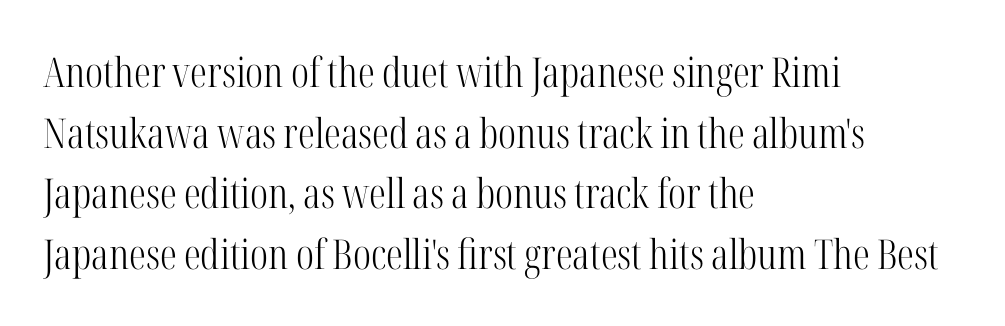
The image shows 41 px light, condensed serif type, upright; set left-aligned, normal line spacing (1.48x), normal letter spacing, not underlined; high stroke contrast and a medium x-height.
